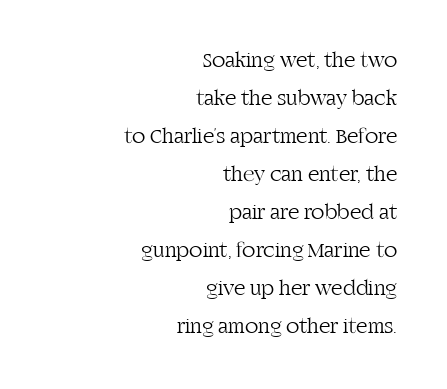
The image shows 22 px text type, upright; set right-aligned, line spacing 1.73x, normal letter spacing, not underlined.
